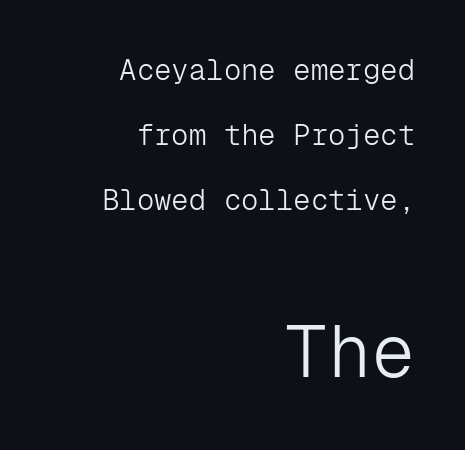
The image shows 73 px light sans-serif type, upright, monospaced; set right-aligned, loose line spacing (2.24x), normal letter spacing, not underlined; the second (bottom) block is 2.52x larger; low stroke contrast and a medium x-height.
